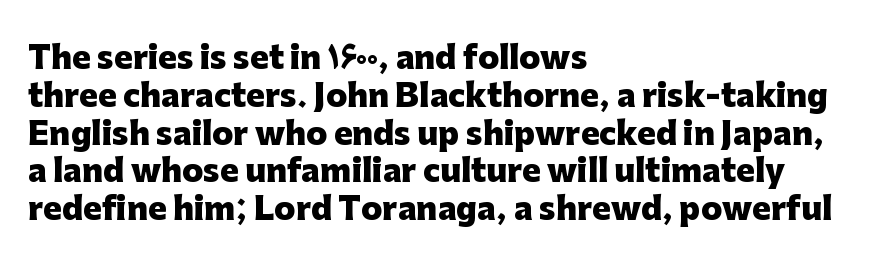
Varying glyph widths throughout — classic text-font behaviour. The passage shown is emphatically bold. The gap between lines stays unmarked. This sample is left-justified, so line endings fall wherever the words run out. No feet cap the strokes, marking this as sans-serif type.
